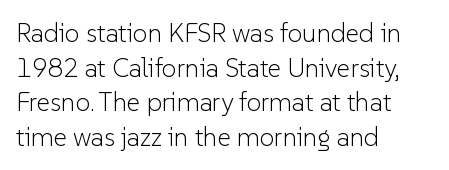
The image shows 26 px text type, upright; set left-aligned, normal line spacing (1.33x), normal letter spacing, not underlined.
